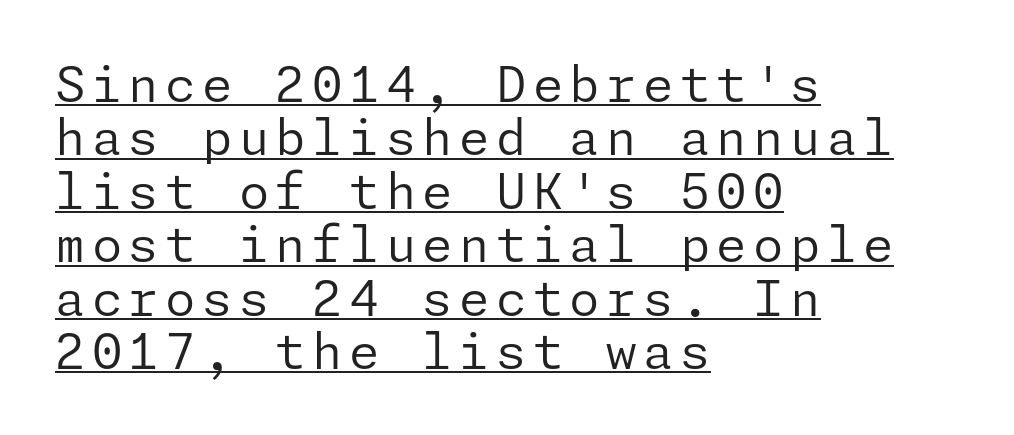
Is the block centered? No — it sits flush against the left margin. Type style note: lacks serifs. Glance below the letters and you will spot a drawn line. Think standard paragraph weight, or any step lighter than that. If you measured baseline to baseline, you'd find a short distance.
